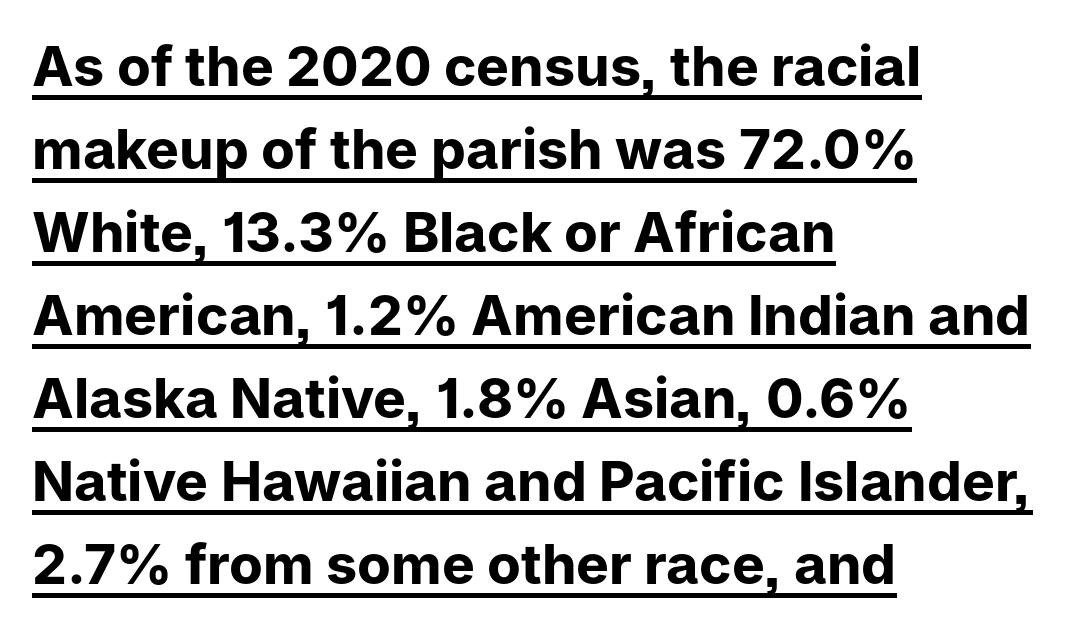
{"serif": "no", "italic": "no", "bold": "yes", "weight": "bold", "width": "normal", "stroke_contrast": "low", "x_height": "medium", "monospaced": "no", "underline": "yes", "align": "left", "line_spacing": "normal", "line_spacing_ratio": 1.51, "letter_spacing": "normal", "letter_spacing_em": 0.0, "glyph_px": 55}
